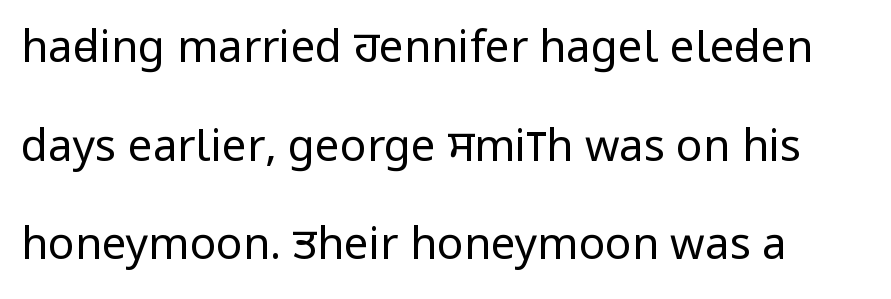
Is there any slant? The stems are plumb. The space beneath each line is pristine and unruled. Bold? No — there's no thickening of the strokes. The characters display no serif detailing; their extremities are plain. Honestly, the rows look like they've been pulled way apart. In terms of letterspacing, this is plain default setting.
